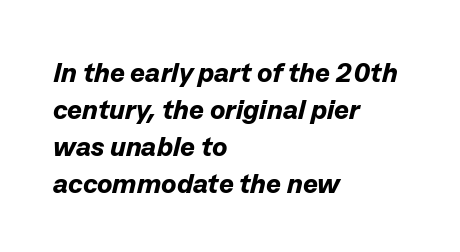
Spacing between characters is what you'd get straight out of the box. The text carries the slant typical of an italic or oblique font. The setting favours the left margin, as ordinary paragraphs usually do. The strip under each line holds only bare page. Evenly set lines give the paragraph a standard silhouette. Strokes here are thick enough to call this a true bold.
